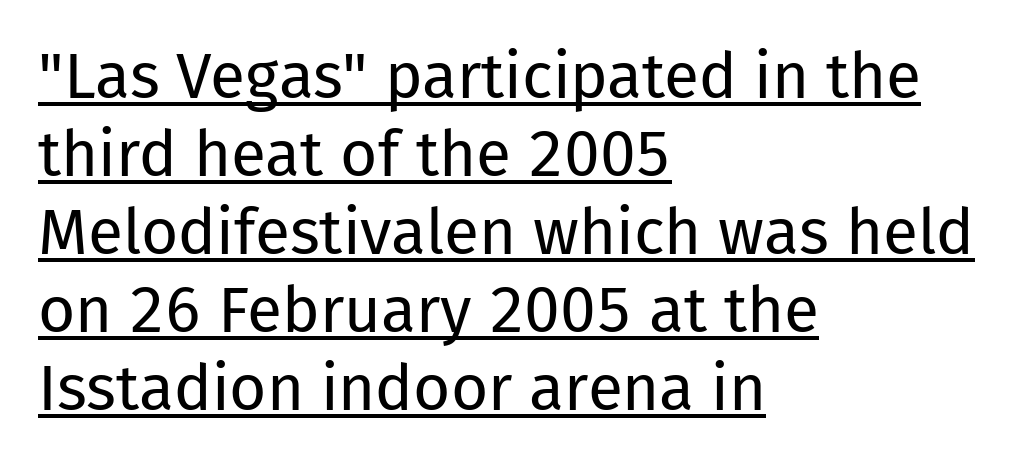
{"serif": "no", "italic": "no", "bold": "no", "weight": "regular", "width": "normal", "stroke_contrast": "low", "x_height": "medium", "monospaced": "no", "underline": "yes", "align": "left", "line_spacing_ratio": 1.22, "letter_spacing": "normal", "letter_spacing_em": 0.0, "glyph_px": 64}
